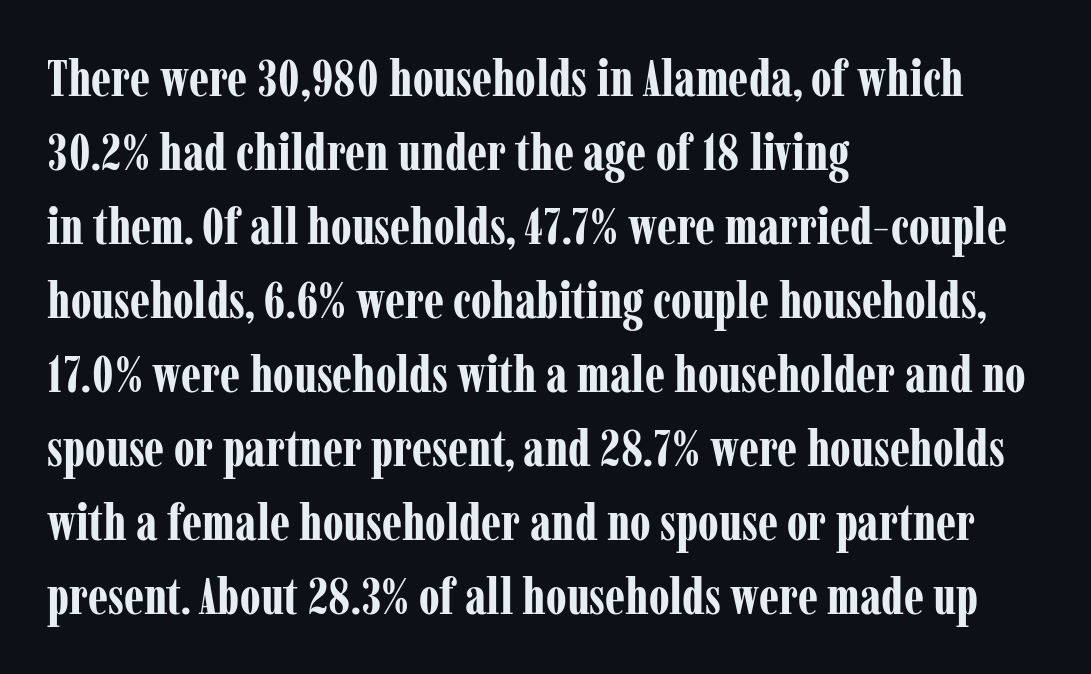
The image shows 51 px bold, condensed serif type, upright; set left-aligned, normal line spacing (1.45x), normal letter spacing, not underlined; low stroke contrast and a medium x-height.
